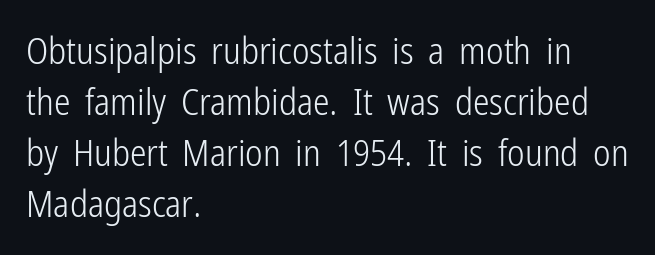
The image shows 37 px light, condensed sans-serif type, upright; set left-aligned, normal line spacing (1.38x), normal letter spacing, not underlined; low stroke contrast and a medium x-height.
